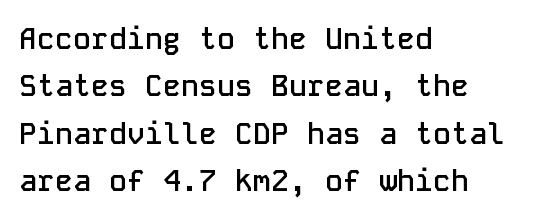
The image shows 30 px semibold sans-serif type, upright, monospaced; set left-aligned, normal line spacing (1.58x), normal letter spacing, not underlined; low stroke contrast and a medium x-height.
